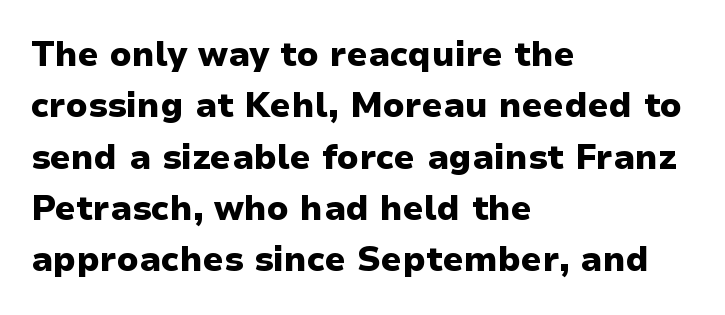
The image shows 34 px heavy sans-serif type, upright; set left-aligned, normal line spacing (1.51x), normal letter spacing, not underlined; low stroke contrast and a medium x-height.
